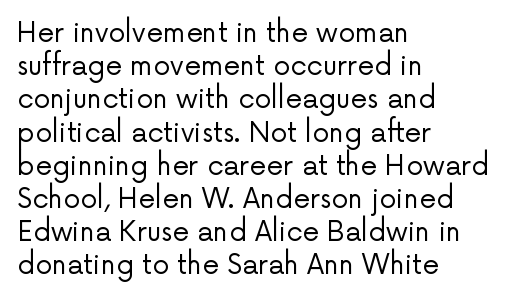
The zone under the glyphs is completely vacant. The passage is arranged the way most books set body copy — flush left. The type sits square on the baseline with zero lean. Weight: in the light-to-regular range. In terms of letterspacing, this is plain default setting.
